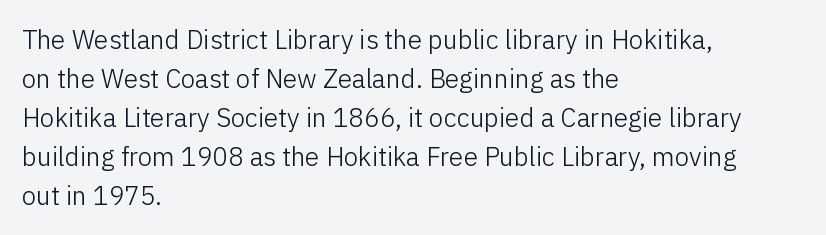
Each new line begins a customary step beneath the previous one. Students, note that the glyphs here touch the page at normal intervals. Letters rest on an invisible, unmarked baseline. Posture: upright roman.
